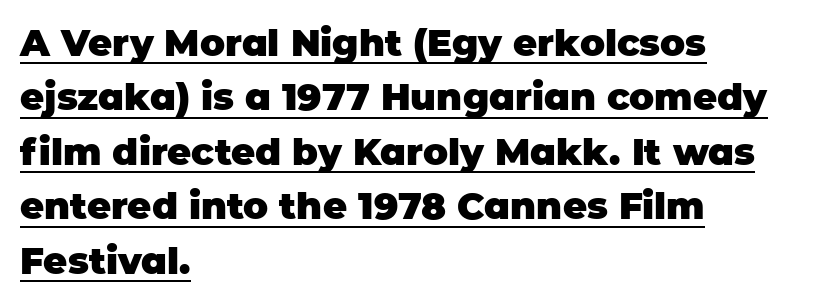
The image shows 37 px heavy sans-serif type, upright; set left-aligned, normal line spacing (1.47x), normal letter spacing, underlined; low stroke contrast and a large x-height.
